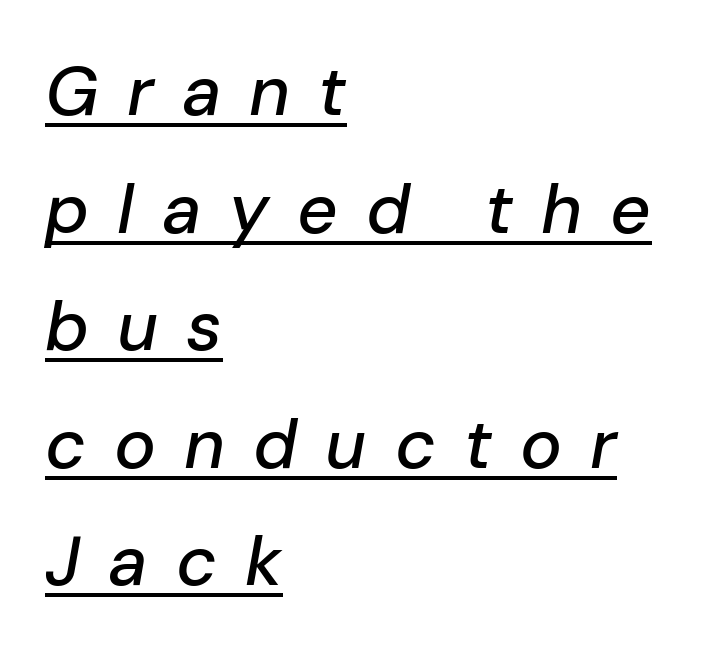
The image shows 70 px text type, italic (leaning right); set left-aligned, normal line spacing (1.68x), unusually wide letter spacing (+0.4 em), underlined; low stroke contrast and a medium x-height.
